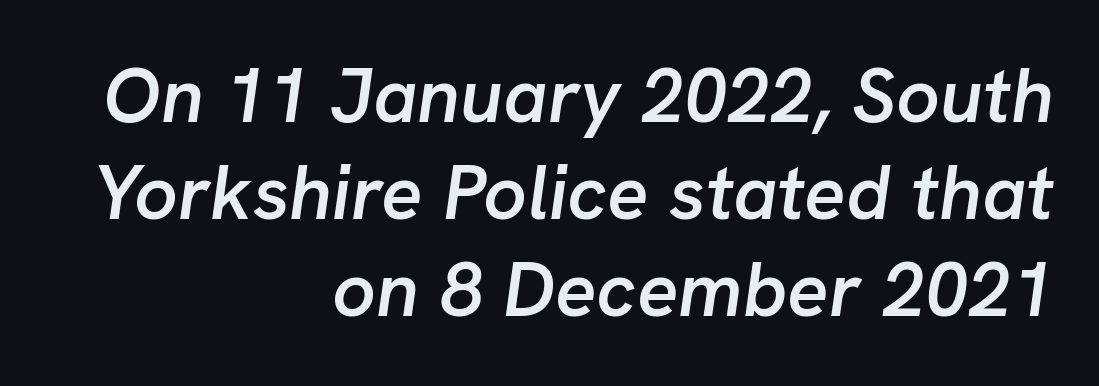
{"italic": "yes", "lean": "right", "slant_degrees": 8, "bold": "semi", "weight": "semibold", "width": "normal", "stroke_contrast": "low", "x_height": "medium", "monospaced": "no", "underline": "no", "align": "right", "line_spacing": "normal", "line_spacing_ratio": 1.26, "letter_spacing": "normal", "letter_spacing_em": 0.0, "glyph_px": 77}
